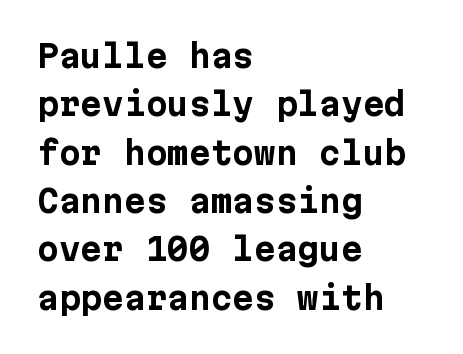
Q: Is the text bold? A: Yes.
Q: Is the text italic (slanted)? A: No, it is upright.
Q: Is the typeface a serif or a sans-serif typeface? A: Sans-serif.
Q: Is the text underlined? A: No.
Q: How is the paragraph aligned? A: Left-aligned.
Q: Is the spacing between letters normal or unusually wide? A: Normal.
Q: Is the spacing between lines tight, normal or loose? A: Normal.
Q: Width (condensed, normal, or wide)? A: Normal.
Q: Stroke contrast? A: Low.
Q: x-height? A: Medium.
